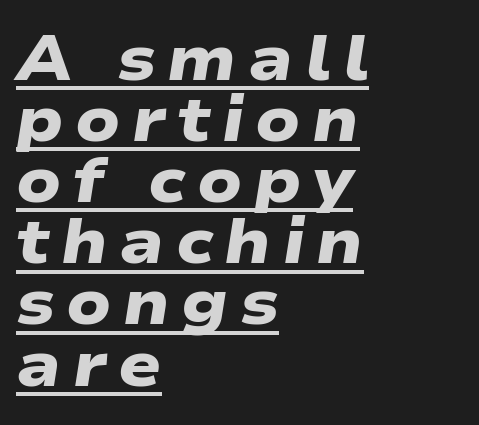
{"serif": "no", "bold": "yes", "weight": "heavy", "width": "wide", "stroke_contrast": "low", "x_height": "medium", "monospaced": "no", "underline": "yes", "align": "left", "line_spacing": "tight", "line_spacing_ratio": 0.97, "glyph_px": 63}
